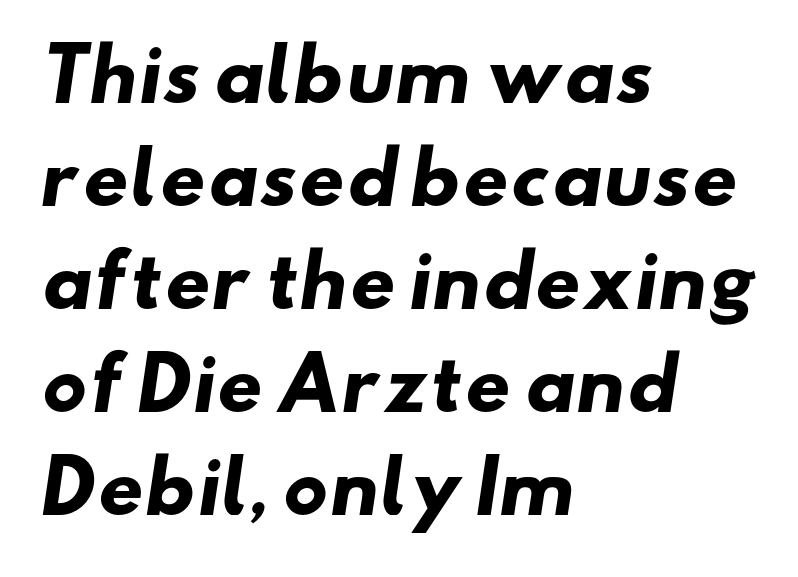
Q: Is the text bold? A: Yes.
Q: Is the typeface a serif or a sans-serif typeface? A: Sans-serif.
Q: Is the text underlined? A: No.
Q: How is the paragraph aligned? A: Left-aligned.
Q: Is the spacing between letters normal or unusually wide? A: Normal.
Q: Is the spacing between lines tight, normal or loose? A: Normal.
Q: Width (condensed, normal, or wide)? A: Wide.
Q: Stroke contrast? A: Low.
Q: x-height? A: Small.
Q: Monospaced? A: No.
